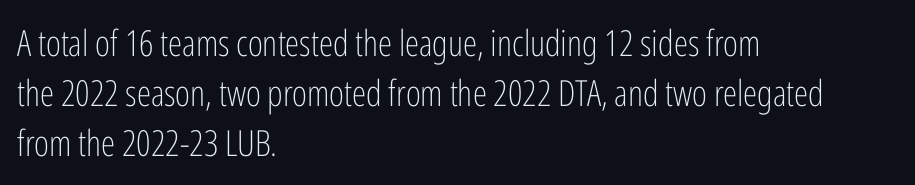
Q: Is the text bold? A: No.
Q: Is the text italic (slanted)? A: No, it is upright.
Q: Is the typeface a serif or a sans-serif typeface? A: Sans-serif.
Q: Is the text underlined? A: No.
Q: How is the paragraph aligned? A: Left-aligned.
Q: Is the spacing between letters normal or unusually wide? A: Normal.
Q: Is the spacing between lines tight, normal or loose? A: Normal.
Q: Width (condensed, normal, or wide)? A: Condensed.
Q: Stroke contrast? A: Low.
Q: x-height? A: Medium.
Q: Monospaced? A: No.
